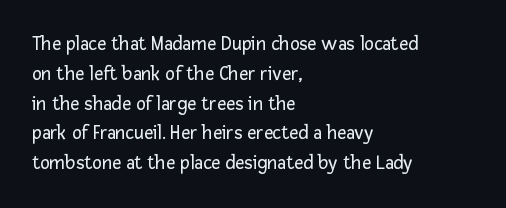
{"italic": "no", "bold": "no", "underline": "no", "align": "left", "line_spacing": "normal", "line_spacing_ratio": 1.49, "letter_spacing": "normal", "letter_spacing_em": 0.0, "glyph_px": 20}
